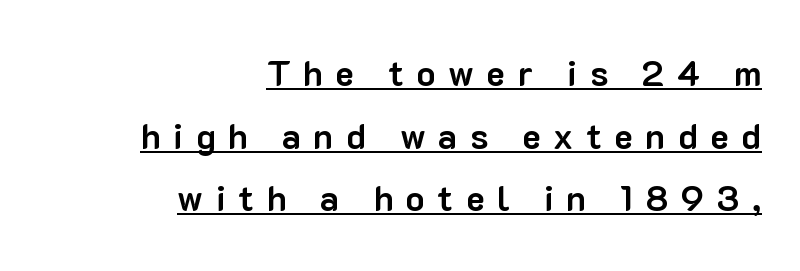
Q: Is the text bold? A: Yes.
Q: Is the text italic (slanted)? A: No, it is upright.
Q: Is the typeface a serif or a sans-serif typeface? A: Sans-serif.
Q: Is the text underlined? A: Yes.
Q: How is the paragraph aligned? A: Right-aligned.
Q: Is the spacing between letters normal or unusually wide? A: Unusually wide.
Q: Width (condensed, normal, or wide)? A: Normal.
Q: Stroke contrast? A: Low.
Q: x-height? A: Medium.
Q: Monospaced? A: No.
